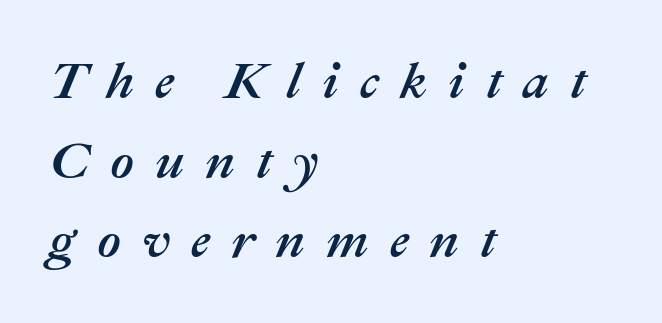
Q: Is the text italic (slanted)? A: Yes, it leans right by about 22 degrees.
Q: Is the text underlined? A: No.
Q: How is the paragraph aligned? A: Left-aligned.
Q: Is the spacing between letters normal or unusually wide? A: Unusually wide.
Q: Is the spacing between lines tight, normal or loose? A: Normal.
Q: Width (condensed, normal, or wide)? A: Normal.
Q: Stroke contrast? A: Medium.
Q: x-height? A: Medium.
Q: Monospaced? A: No.
